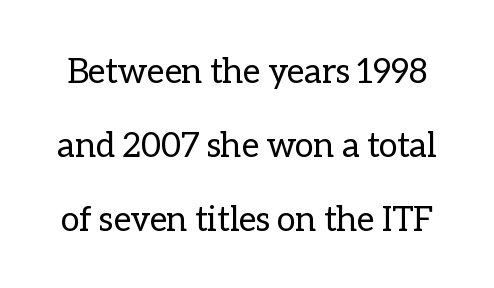
Q: Is the text bold? A: No.
Q: Is the text italic (slanted)? A: No, it is upright.
Q: Is the text underlined? A: No.
Q: Is the spacing between letters normal or unusually wide? A: Normal.
Q: Is the spacing between lines tight, normal or loose? A: Loose.
Q: Width (condensed, normal, or wide)? A: Normal.
Q: Stroke contrast? A: Low.
Q: x-height? A: Medium.
Q: Monospaced? A: No.
